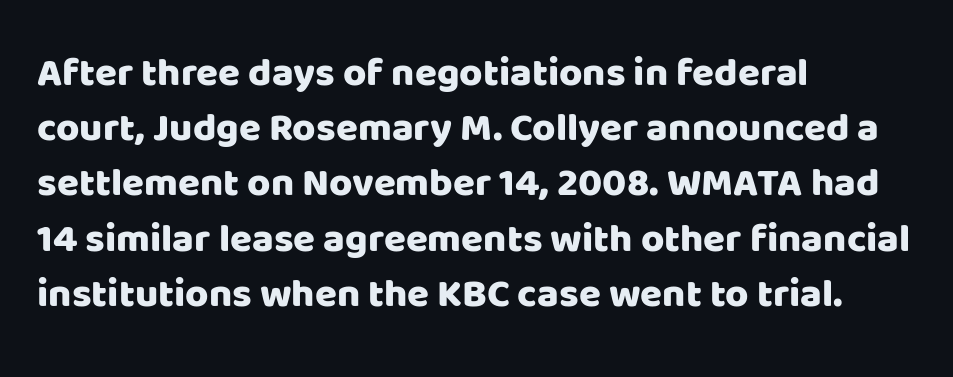
Tracking value appears to be zero — textbook default spacing. Anything drawn beneath the words? Only blank space. Horizontal bands of white between lines are of average thickness. Vertical strokes here are truly vertical. Do the characters align in a grid? No, the font is proportional.
